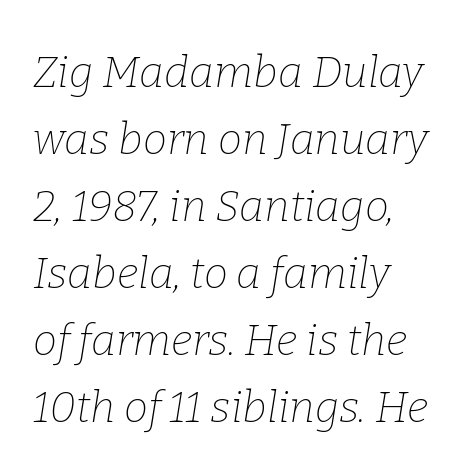
The image shows 43 px thin serif type, italic (leaning right); set left-aligned, normal line spacing (1.56x), normal letter spacing, not underlined; low stroke contrast and a medium x-height.
